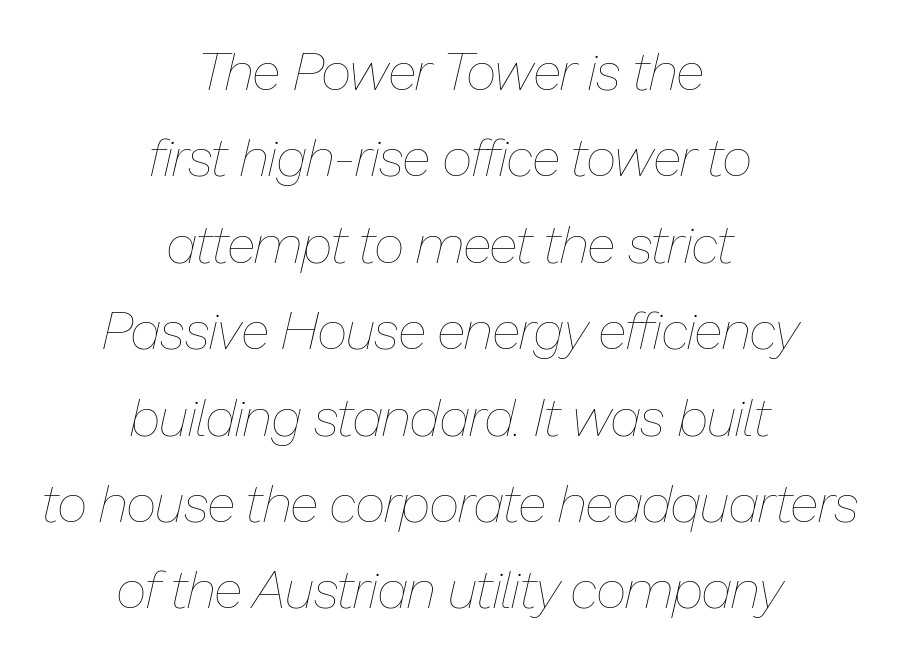
The image shows 53 px thin type, italic (leaning right); set centered, normal line spacing (1.63x), normal letter spacing, not underlined; low stroke contrast and a medium x-height.
